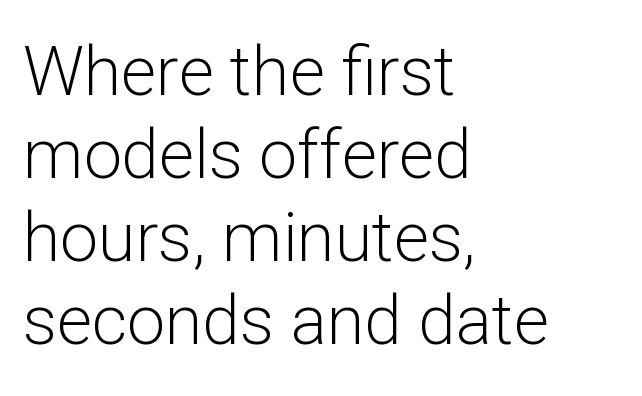
The image shows 68 px light sans-serif type, upright; set left-aligned, line spacing 1.22x, normal letter spacing, not underlined; low stroke contrast and a medium x-height.
